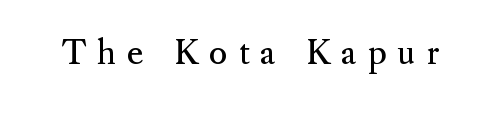
{"serif": "yes", "italic": "no", "bold": "no", "weight": "regular", "width": "normal", "stroke_contrast": "medium", "x_height": "small", "monospaced": "no", "underline": "no", "letter_spacing": "wide", "letter_spacing_em": 0.34, "glyph_px": 32}
